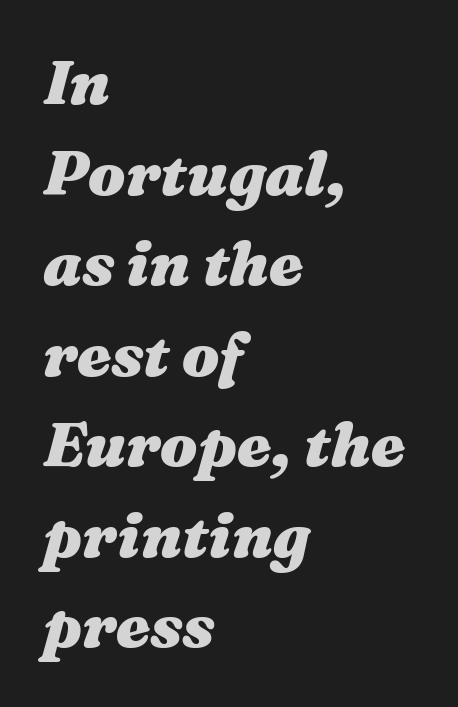
Q: Is the text bold? A: Yes.
Q: Is the text italic (slanted)? A: Yes, it leans right by about 16 degrees.
Q: Is the text underlined? A: No.
Q: How is the paragraph aligned? A: Left-aligned.
Q: Is the spacing between letters normal or unusually wide? A: Normal.
Q: Is the spacing between lines tight, normal or loose? A: Normal.
Q: Width (condensed, normal, or wide)? A: Wide.
Q: Stroke contrast? A: Medium.
Q: x-height? A: Medium.
Q: Monospaced? A: No.
